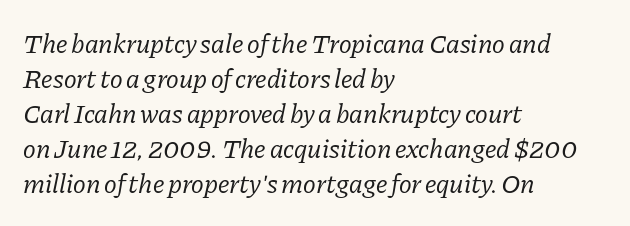
Q: Is the text bold? A: No.
Q: Is the text italic (slanted)? A: Yes, it leans right by about 11 degrees.
Q: Is the text underlined? A: No.
Q: How is the paragraph aligned? A: Left-aligned.
Q: Is the spacing between letters normal or unusually wide? A: Normal.
Q: Is the spacing between lines tight, normal or loose? A: Normal.
